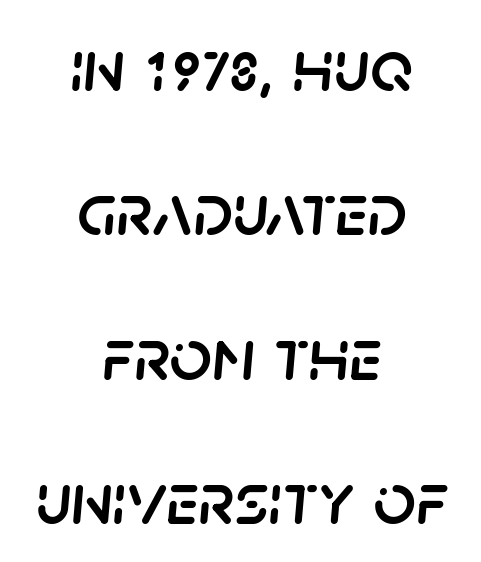
Q: Is the text italic (slanted)? A: Yes, it leans right by about 5 degrees.
Q: Is the text underlined? A: No.
Q: How is the paragraph aligned? A: Centered.
Q: Is the spacing between letters normal or unusually wide? A: Normal.
Q: Is the spacing between lines tight, normal or loose? A: Loose.
Q: Width (condensed, normal, or wide)? A: Normal.
Q: Stroke contrast? A: Low.
Q: x-height? A: Large.
Q: Monospaced? A: No.
